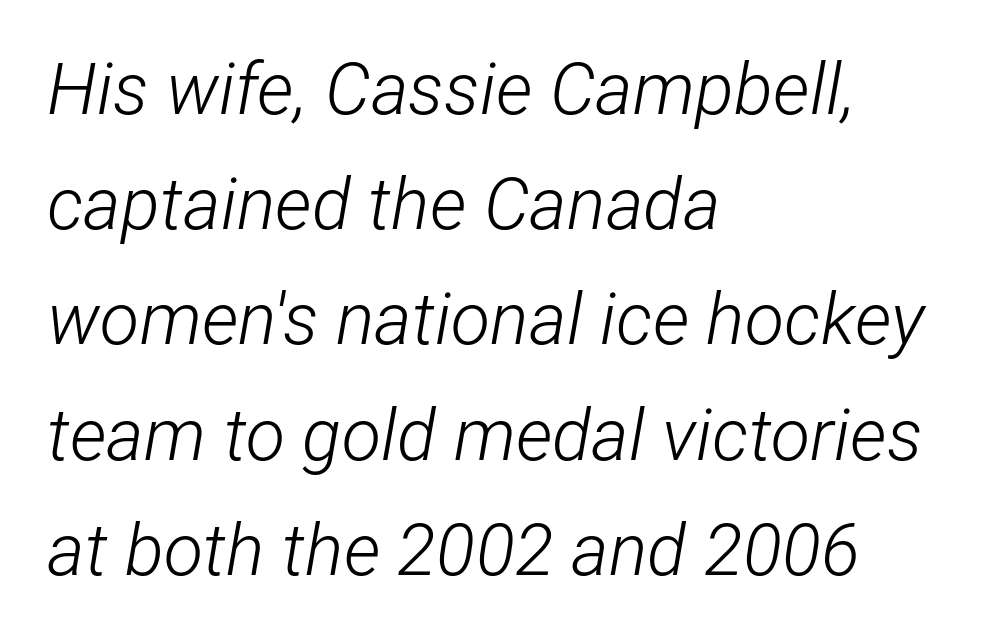
The image shows 72 px light, condensed type, italic (leaning right); set left-aligned, normal line spacing (1.6x), normal letter spacing, not underlined; low stroke contrast and a medium x-height.
